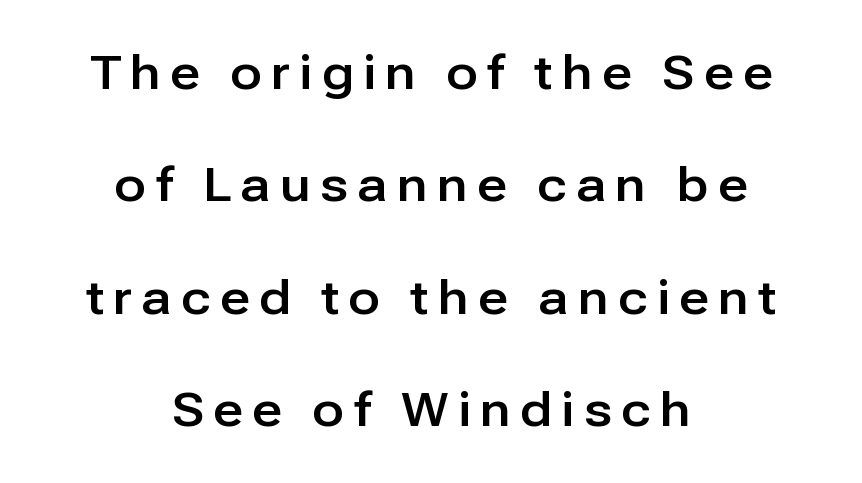
{"serif": "no", "italic": "no", "width": "normal", "stroke_contrast": "low", "x_height": "medium", "monospaced": "no", "underline": "no", "align": "center", "line_spacing": "loose", "line_spacing_ratio": 2.39, "letter_spacing": "wide", "letter_spacing_em": 0.2, "glyph_px": 47}
